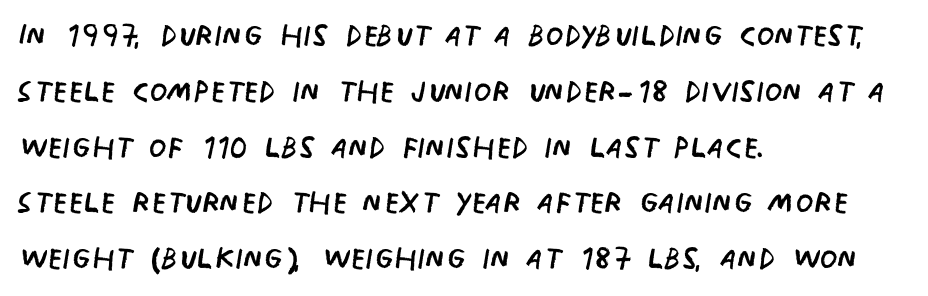
Reading down the column, the eye jumps a familiar distance to each next line. Unlike a traditional serif, this face leaves its strokes unadorned. Caption: multi-line text, flush left, ragged right. Vertical stems look standard width or narrower in stroke. The passage shown is typed in a proportional face where columns would drift.
